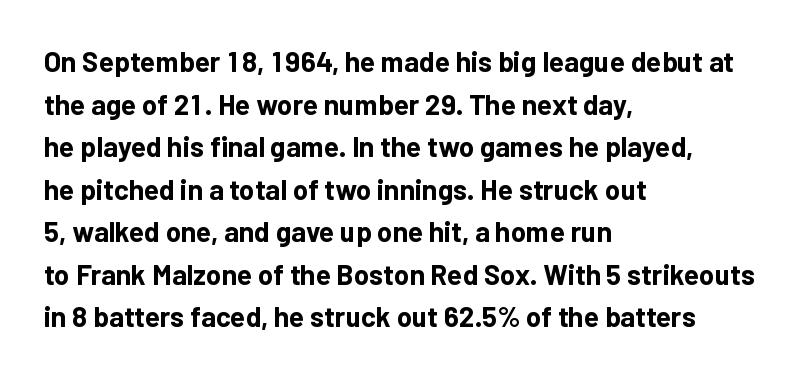
The image shows 28 px bold sans-serif type, upright; set left-aligned, normal line spacing (1.52x), normal letter spacing, not underlined; low stroke contrast and a medium x-height.
